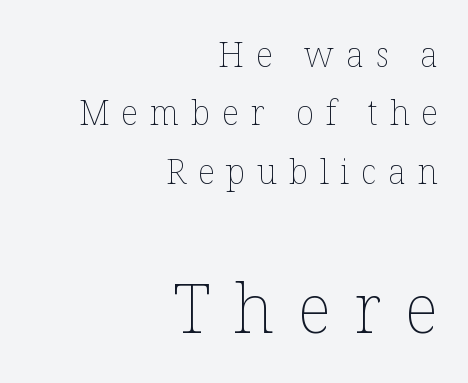
Posture: upright roman. Notice how the passage keeps a crisp vertical edge on the right only. The space directly below the letters is spotless. This layout puts the modest block above and the oversized block below. Between one letter and the next there's a generous, obvious gap. Each stroke keeps to a modest, everyday thickness or less.
